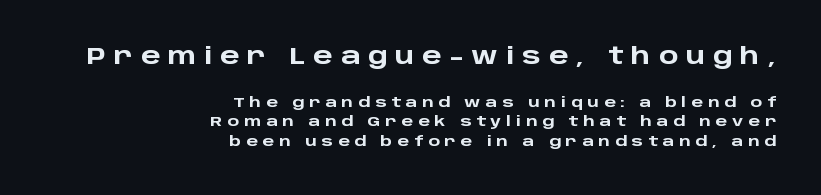
Q: Is the text bold? A: Yes.
Q: Is the text italic (slanted)? A: No, it is upright.
Q: Is the text underlined? A: No.
Q: How is the paragraph aligned? A: Right-aligned.
Q: Is the spacing between letters normal or unusually wide? A: Unusually wide.
Q: Is the spacing between lines tight, normal or loose? A: Normal.
Q: Which block of text is set in a larger size, the first (top) or the second (bottom)? A: The first (top) one.
